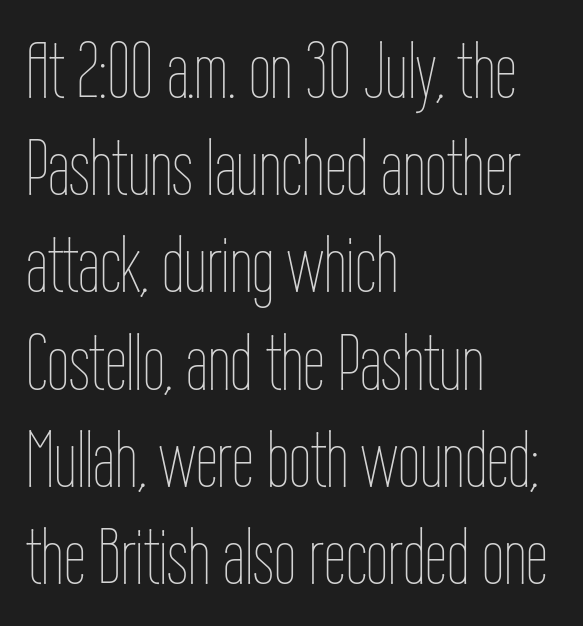
{"italic": "no", "bold": "no", "weight": "thin", "width": "condensed", "stroke_contrast": "low", "x_height": "medium", "monospaced": "no", "underline": "no", "align": "left", "line_spacing_ratio": 1.23, "letter_spacing": "normal", "letter_spacing_em": 0.0, "glyph_px": 79}
